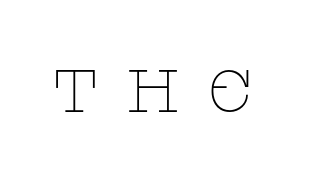
Q: Is the text bold? A: No.
Q: Is the text italic (slanted)? A: No, it is upright.
Q: Is the typeface a serif or a sans-serif typeface? A: Serif.
Q: Is the text underlined? A: No.
Q: Is the spacing between letters normal or unusually wide? A: Unusually wide.
Q: Width (condensed, normal, or wide)? A: Wide.
Q: Stroke contrast? A: Low.
Q: x-height? A: Large.
Q: Monospaced? A: No.
